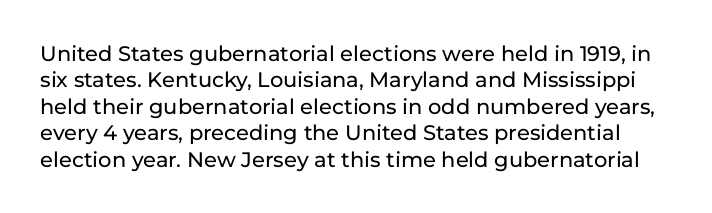
The image shows 21 px text type, upright; set normal line spacing (1.26x), normal letter spacing, not underlined.
